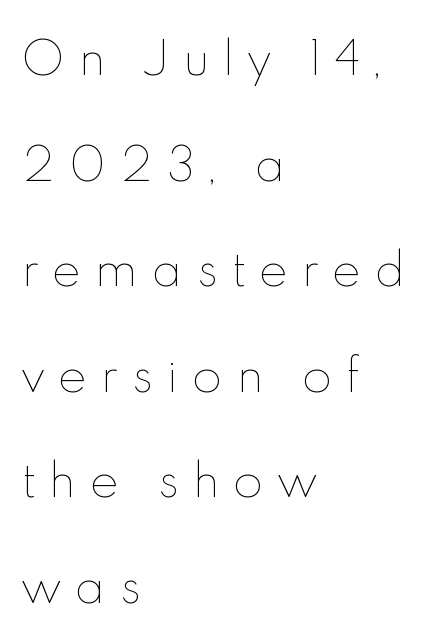
Q: Is the text bold? A: No.
Q: Is the text italic (slanted)? A: No, it is upright.
Q: Is the text underlined? A: No.
Q: How is the paragraph aligned? A: Left-aligned.
Q: Is the spacing between letters normal or unusually wide? A: Unusually wide.
Q: Is the spacing between lines tight, normal or loose? A: Loose.
Q: Width (condensed, normal, or wide)? A: Normal.
Q: x-height? A: Small.
Q: Monospaced? A: No.
